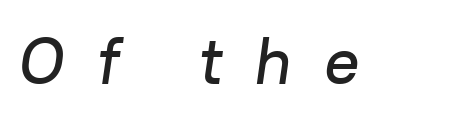
The image shows 66 px text type, italic (leaning right); set unusually wide letter spacing (+0.48 em), not underlined; low stroke contrast and a medium x-height.
